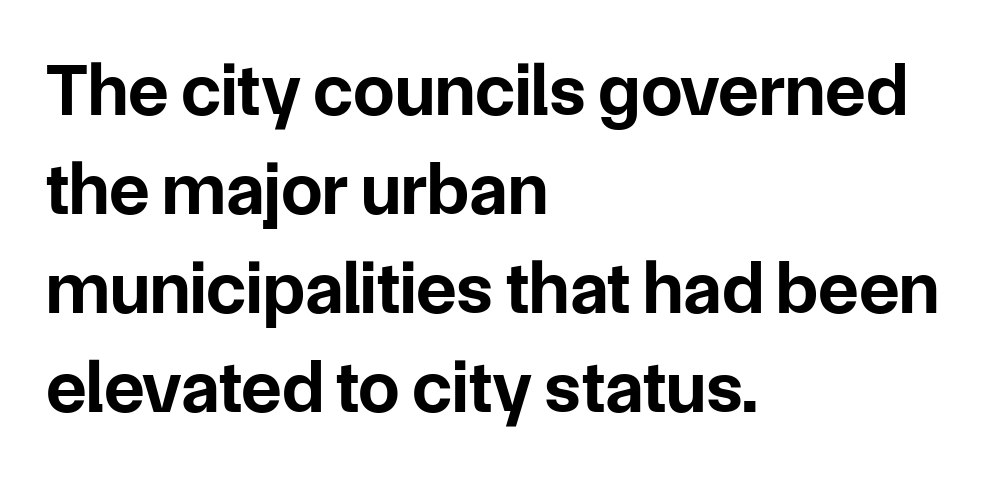
Q: Is the text bold? A: Yes.
Q: Is the text italic (slanted)? A: No, it is upright.
Q: Is the typeface a serif or a sans-serif typeface? A: Sans-serif.
Q: Is the text underlined? A: No.
Q: How is the paragraph aligned? A: Left-aligned.
Q: Is the spacing between letters normal or unusually wide? A: Normal.
Q: Is the spacing between lines tight, normal or loose? A: Normal.
Q: Width (condensed, normal, or wide)? A: Normal.
Q: Stroke contrast? A: Low.
Q: x-height? A: Medium.
Q: Monospaced? A: No.
